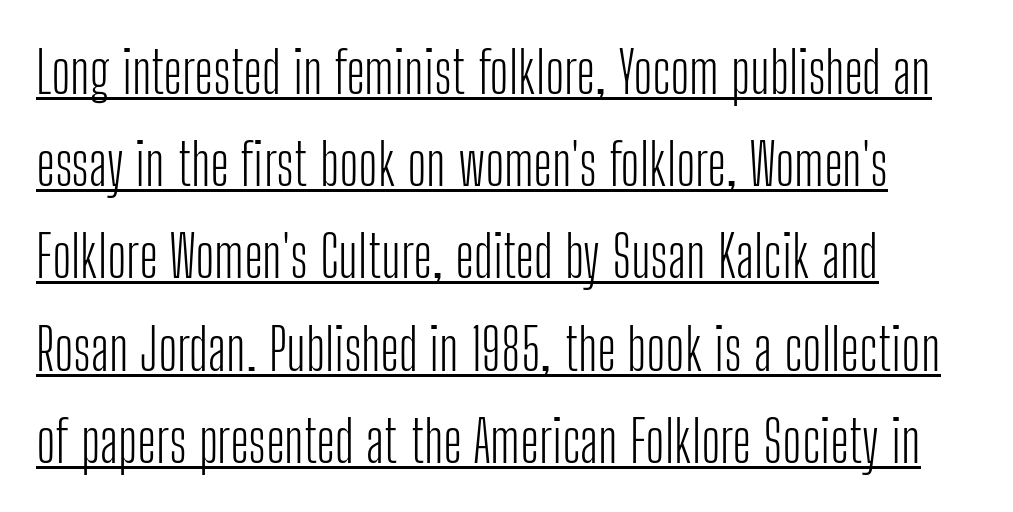
The image shows 58 px light, condensed sans-serif type, upright; set left-aligned, normal line spacing (1.59x), normal letter spacing, underlined; low stroke contrast and a medium x-height.
